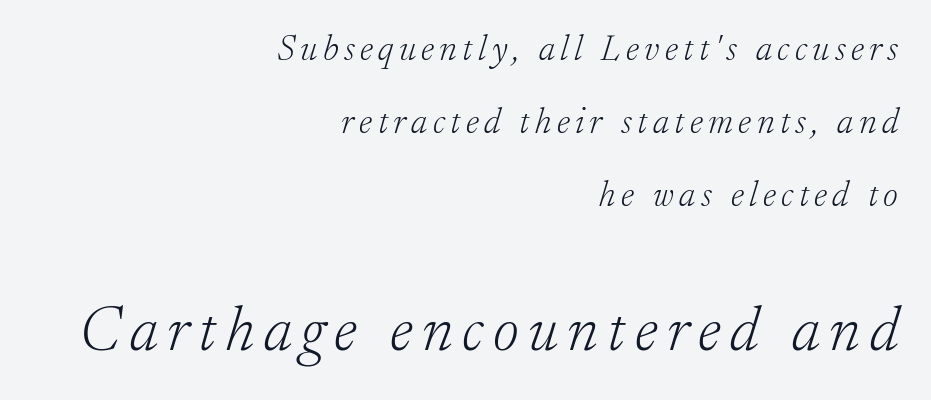
The lines are spread far apart with generous leading. Is this a sans? No — the strokes have serifs. In CSS terms this would be text-align: right. The face used here is proportionally spaced, like ordinary book or web type. The block sitting lower on the canvas is the one with enlarged characters. Is this a heavy cut? Hardly; it is regular or lighter.
